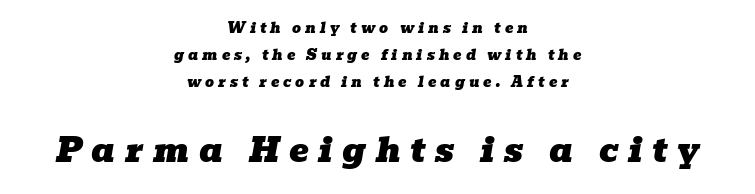
Q: Is the text italic (slanted)? A: Yes, it leans right by about 10 degrees.
Q: Is the typeface a serif or a sans-serif typeface? A: Serif.
Q: Is the text underlined? A: No.
Q: How is the paragraph aligned? A: Centered.
Q: Is the spacing between letters normal or unusually wide? A: Unusually wide.
Q: Is the spacing between lines tight, normal or loose? A: Loose.
Q: Which block of text is set in a larger size, the first (top) or the second (bottom)? A: The second (bottom) one.
Q: Width (condensed, normal, or wide)? A: Wide.
Q: Stroke contrast? A: Low.
Q: x-height? A: Medium.
Q: Monospaced? A: No.
